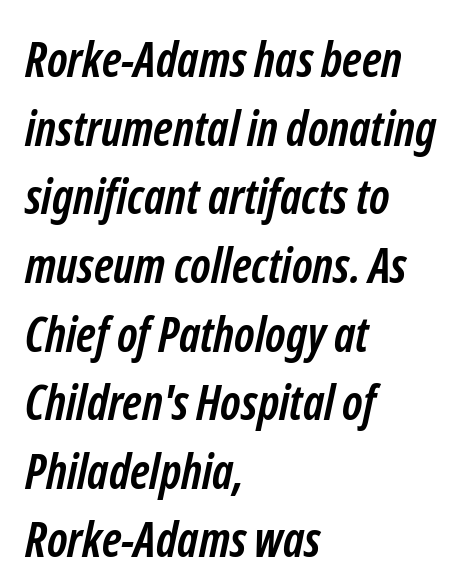
Q: Is the text bold? A: Yes.
Q: Is the typeface a serif or a sans-serif typeface? A: Sans-serif.
Q: Is the text underlined? A: No.
Q: How is the paragraph aligned? A: Left-aligned.
Q: Is the spacing between letters normal or unusually wide? A: Normal.
Q: Is the spacing between lines tight, normal or loose? A: Normal.
Q: Width (condensed, normal, or wide)? A: Condensed.
Q: Stroke contrast? A: Low.
Q: x-height? A: Medium.
Q: Monospaced? A: No.
